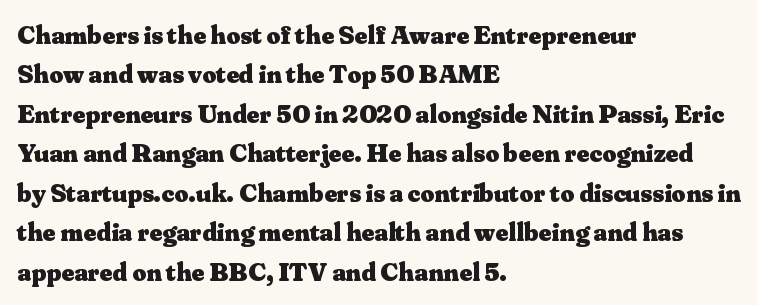
The line texture is even and compact thanks to regular tracking. Notice how the passage keeps a crisp vertical edge on the left only. Rendered with straight, roman letterforms. A bare baseline throughout the passage. One glance says typical: line gaps are just what's usual.
